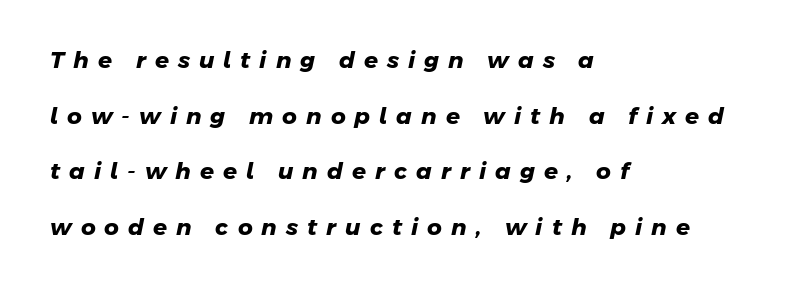
The image shows 23 px bold type; set left-aligned, loose line spacing (2.42x), unusually wide letter spacing (+0.39 em), not underlined.
